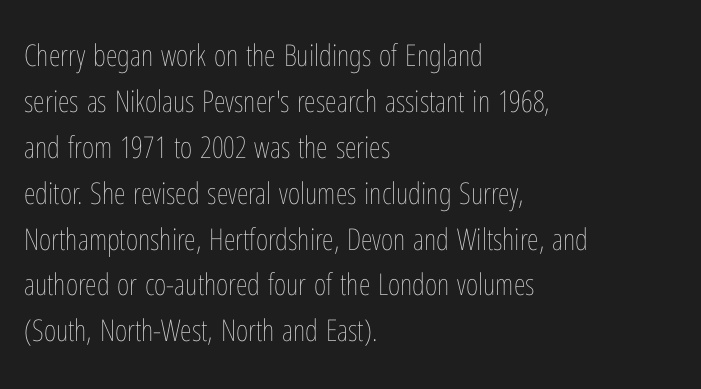
{"italic": "no", "bold": "no", "weight": "thin", "width": "condensed", "stroke_contrast": "low", "x_height": "medium", "monospaced": "no", "underline": "no", "align": "left", "line_spacing": "normal", "line_spacing_ratio": 1.53, "letter_spacing": "normal", "letter_spacing_em": 0.0, "glyph_px": 30}
